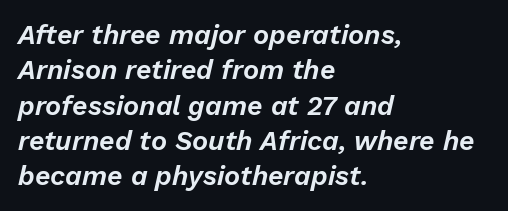
The image shows 27 px text type, italic (leaning right); set left-aligned, normal line spacing (1.31x), normal letter spacing, not underlined.
